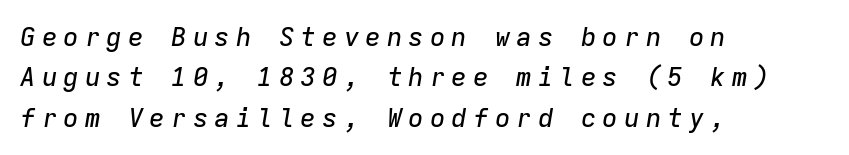
Descenders hang freely into open space. The text carries the slant typical of an italic or oblique font. Baseline-to-baseline distance is the conventional proportion of letter height. Spacing between characters has been opened up far beyond the box default.
